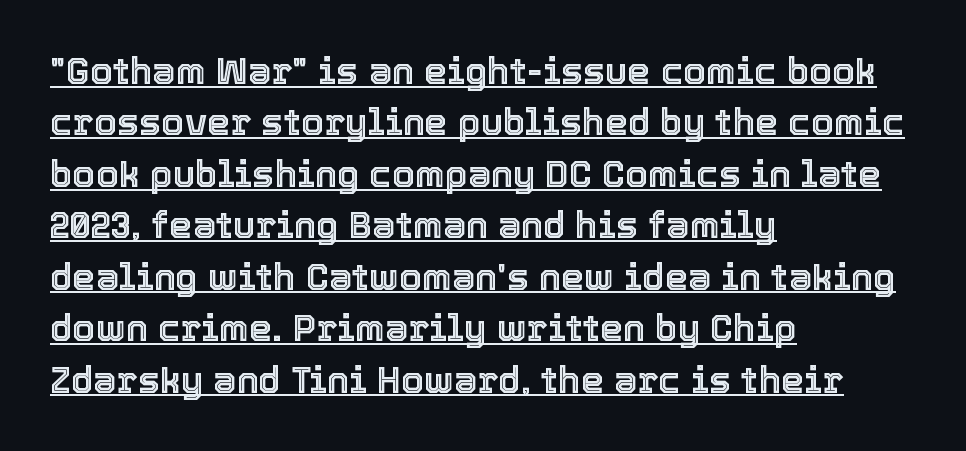
{"italic": "no", "width": "normal", "x_height": "medium", "monospaced": "no", "underline": "yes", "align": "left", "line_spacing": "normal", "line_spacing_ratio": 1.39, "letter_spacing": "normal", "letter_spacing_em": 0.0, "glyph_px": 37}
